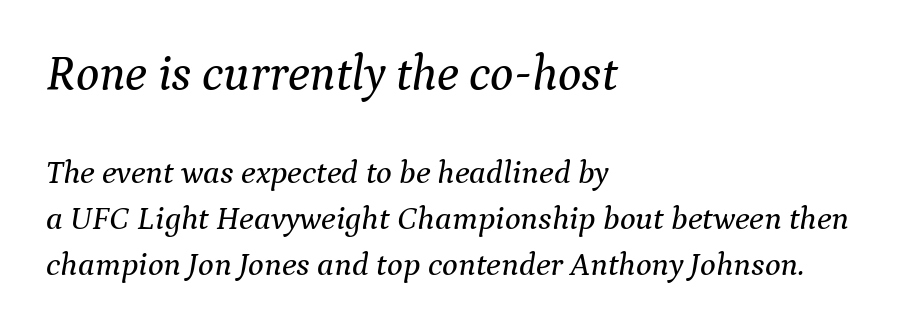
{"serif": "yes", "italic": "yes", "lean": "right", "slant_degrees": 9, "width": "normal", "stroke_contrast": "medium", "x_height": "medium", "monospaced": "no", "underline": "no", "align": "left", "line_spacing": "normal", "line_spacing_ratio": 1.4, "letter_spacing": "normal", "letter_spacing_em": 0.0, "larger_block": "first", "size_ratio": 1.48, "glyph_px": 49}
